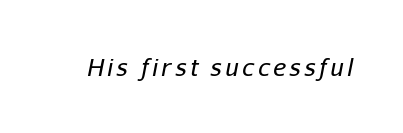
The image shows 24 px text type, italic (leaning right); set not underlined.
